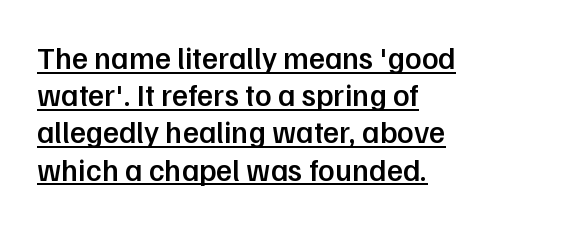
{"serif": "no", "italic": "no", "bold": "semi", "weight": "semibold", "width": "normal", "stroke_contrast": "low", "x_height": "medium", "monospaced": "no", "underline": "yes", "align": "left", "line_spacing_ratio": 1.2, "letter_spacing": "normal", "letter_spacing_em": 0.0, "glyph_px": 31}
